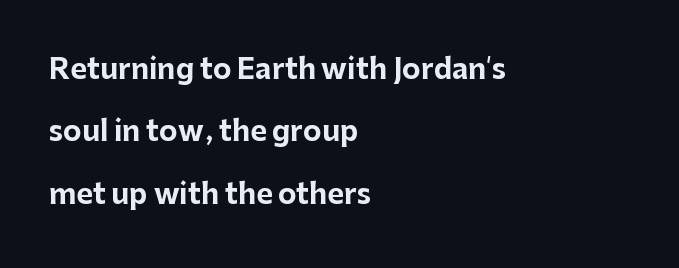
The image shows 28 px bold sans-serif type, upright; set left-aligned, loose line spacing (2.23x), normal letter spacing, not underlined; low stroke contrast and a medium x-height.
